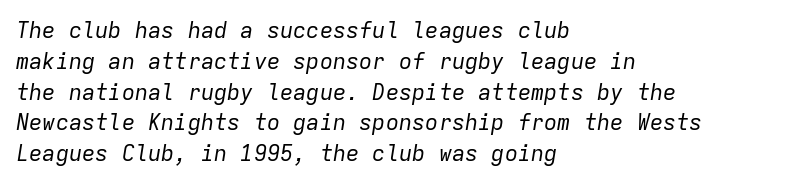
Q: Is the text bold? A: No.
Q: Is the text italic (slanted)? A: Yes, it leans right by about 9 degrees.
Q: Is the text underlined? A: No.
Q: How is the paragraph aligned? A: Left-aligned.
Q: Is the spacing between letters normal or unusually wide? A: Normal.
Q: Is the spacing between lines tight, normal or loose? A: Normal.
